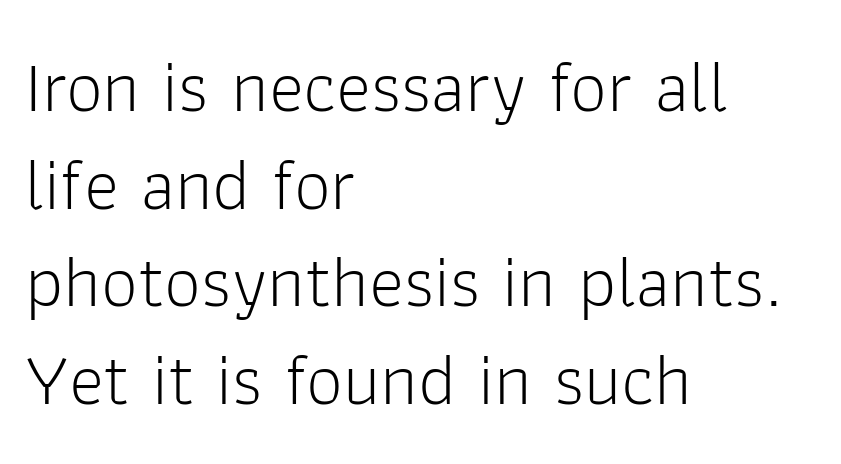
The image shows 74 px light sans-serif type, upright; set left-aligned, normal line spacing (1.32x), normal letter spacing, not underlined; low stroke contrast and a medium x-height.
